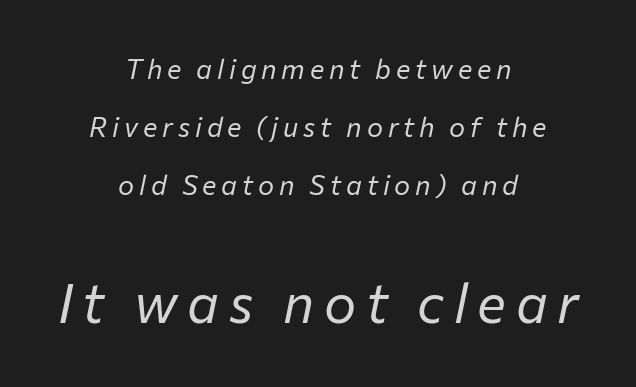
The image shows 54 px regular-weight type, italic (leaning right); set centered, loose line spacing (2.15x), not underlined; the second (bottom) block is 2.0x larger; low stroke contrast and a medium x-height.
